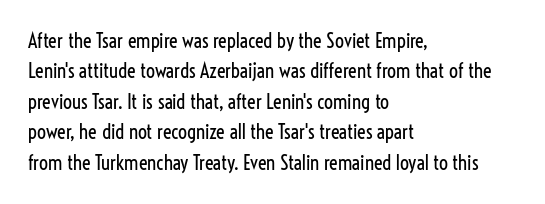
The typesetting does not lean heavy: it is not bold. Words appear dense and cohesive because spacing is normal. Every character sits straight up, as roman type does. What's the leading like? Ordinary, nothing unusual. Glance below the letters and you will spot only blank space.
